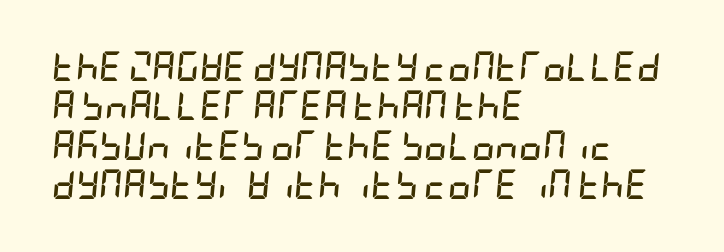
Q: Is the text bold? A: Yes.
Q: Is the text italic (slanted)? A: Yes, it leans right by about 5 degrees.
Q: Is the text underlined? A: No.
Q: How is the paragraph aligned? A: Left-aligned.
Q: Is the spacing between letters normal or unusually wide? A: Normal.
Q: Is the spacing between lines tight, normal or loose? A: Normal.
Q: Width (condensed, normal, or wide)? A: Condensed.
Q: Stroke contrast? A: Low.
Q: x-height? A: Large.
